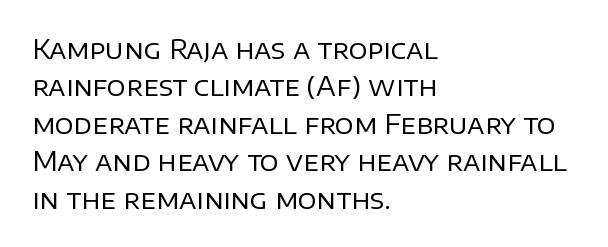
{"italic": "no", "bold": "no", "underline": "no", "align": "left", "line_spacing": "normal", "line_spacing_ratio": 1.44, "letter_spacing": "normal", "letter_spacing_em": 0.0, "glyph_px": 26}
